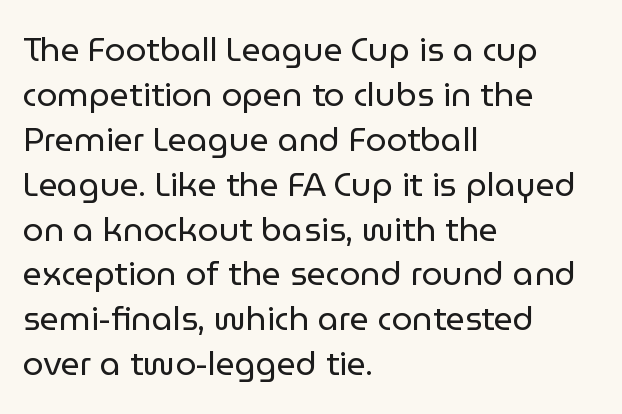
{"serif": "no", "italic": "no", "bold": "no", "weight": "regular", "width": "normal", "stroke_contrast": "low", "x_height": "medium", "monospaced": "no", "underline": "no", "align": "left", "line_spacing": "normal", "line_spacing_ratio": 1.36, "letter_spacing": "normal", "letter_spacing_em": 0.0, "glyph_px": 33}
